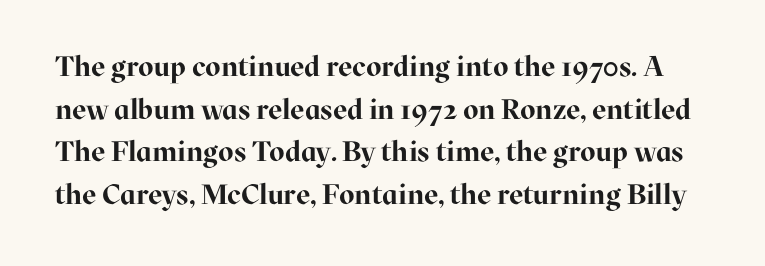
Spacing verdict: proportional, widths tailored to each character. Is the letter spacing exaggerated? No — it looks like the ordinary default. Honestly, there is no underline to notice here at all. The lettering holds an erect, upright posture throughout. Reading down the column, the eye jumps a familiar distance to each next line. Stroke terminals: seriffed.
